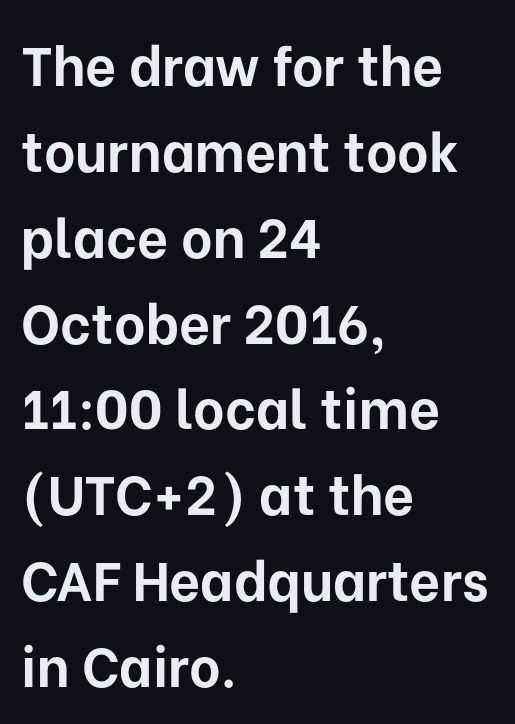
The image shows 54 px bold sans-serif type, upright; set left-aligned, normal line spacing (1.59x), normal letter spacing, not underlined; low stroke contrast and a medium x-height.
